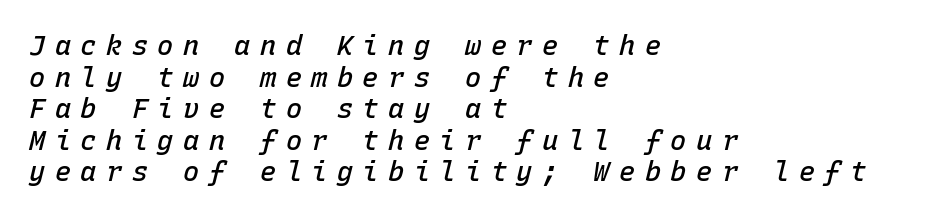
Q: Is the text bold? A: Semi-bold.
Q: Is the text italic (slanted)? A: Yes, it leans right by about 15 degrees.
Q: Is the text underlined? A: No.
Q: How is the paragraph aligned? A: Left-aligned.
Q: Is the spacing between letters normal or unusually wide? A: Unusually wide.
